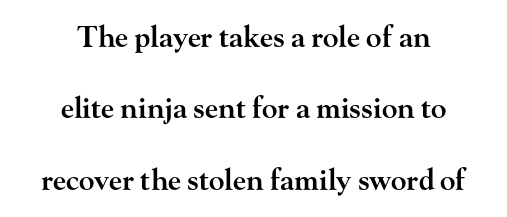
Q: Is the text bold? A: Semi-bold.
Q: Is the text italic (slanted)? A: No, it is upright.
Q: Is the typeface a serif or a sans-serif typeface? A: Serif.
Q: Is the text underlined? A: No.
Q: How is the paragraph aligned? A: Centered.
Q: Is the spacing between letters normal or unusually wide? A: Normal.
Q: Is the spacing between lines tight, normal or loose? A: Loose.
Q: Width (condensed, normal, or wide)? A: Wide.
Q: Stroke contrast? A: High.
Q: x-height? A: Small.
Q: Monospaced? A: No.
